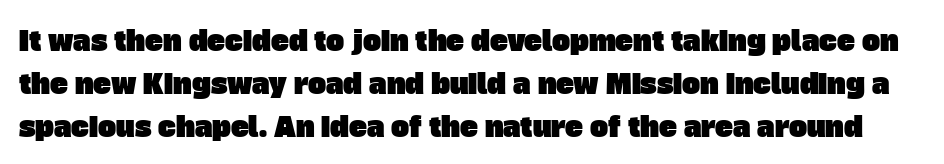
Q: Is the text underlined? A: No.
Q: Is the spacing between letters normal or unusually wide? A: Normal.
Q: Is the spacing between lines tight, normal or loose? A: Normal.
